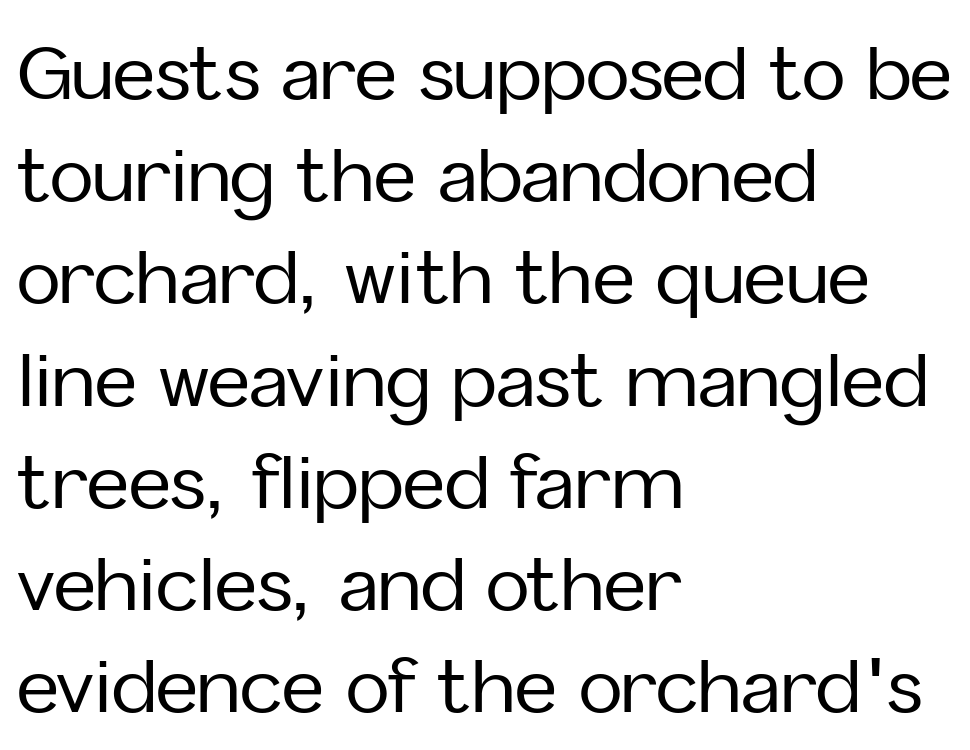
The image shows 73 px sans-serif type, upright; set left-aligned, normal line spacing (1.4x), normal letter spacing, not underlined; low stroke contrast and a medium x-height.
